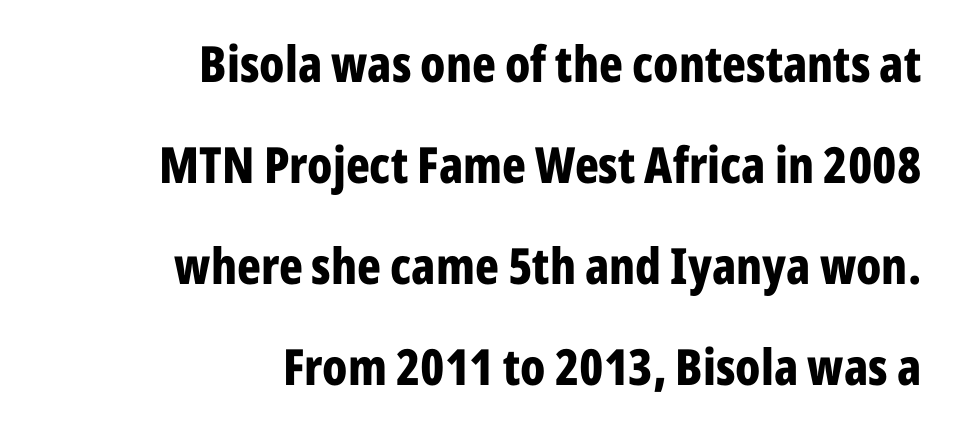
Q: Is the text bold? A: Yes.
Q: Is the text italic (slanted)? A: No, it is upright.
Q: Is the typeface a serif or a sans-serif typeface? A: Sans-serif.
Q: Is the text underlined? A: No.
Q: How is the paragraph aligned? A: Right-aligned.
Q: Is the spacing between letters normal or unusually wide? A: Normal.
Q: Is the spacing between lines tight, normal or loose? A: Loose.
Q: Width (condensed, normal, or wide)? A: Condensed.
Q: Stroke contrast? A: Low.
Q: x-height? A: Medium.
Q: Monospaced? A: No.
